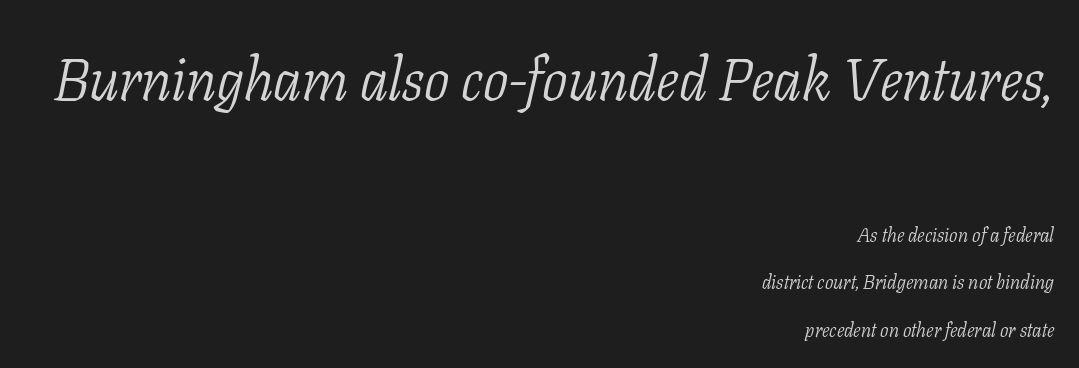
The image shows 60 px light, condensed serif type, italic (leaning right); set right-aligned, loose line spacing (2.38x), normal letter spacing, not underlined; the first (top) block is 3.0x larger; low stroke contrast and a medium x-height.
